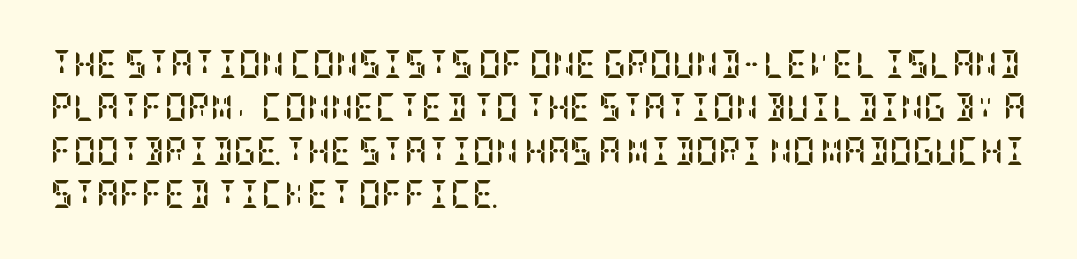
The image shows 28 px semibold, condensed serif type, upright; set left-aligned, normal line spacing (1.55x), normal letter spacing, not underlined; low stroke contrast and a large x-height.
